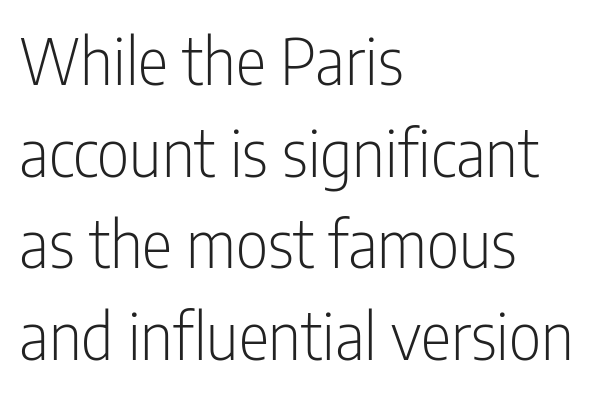
The image shows 64 px light, condensed sans-serif type, upright; set left-aligned, normal line spacing (1.43x), normal letter spacing, not underlined; low stroke contrast and a medium x-height.
